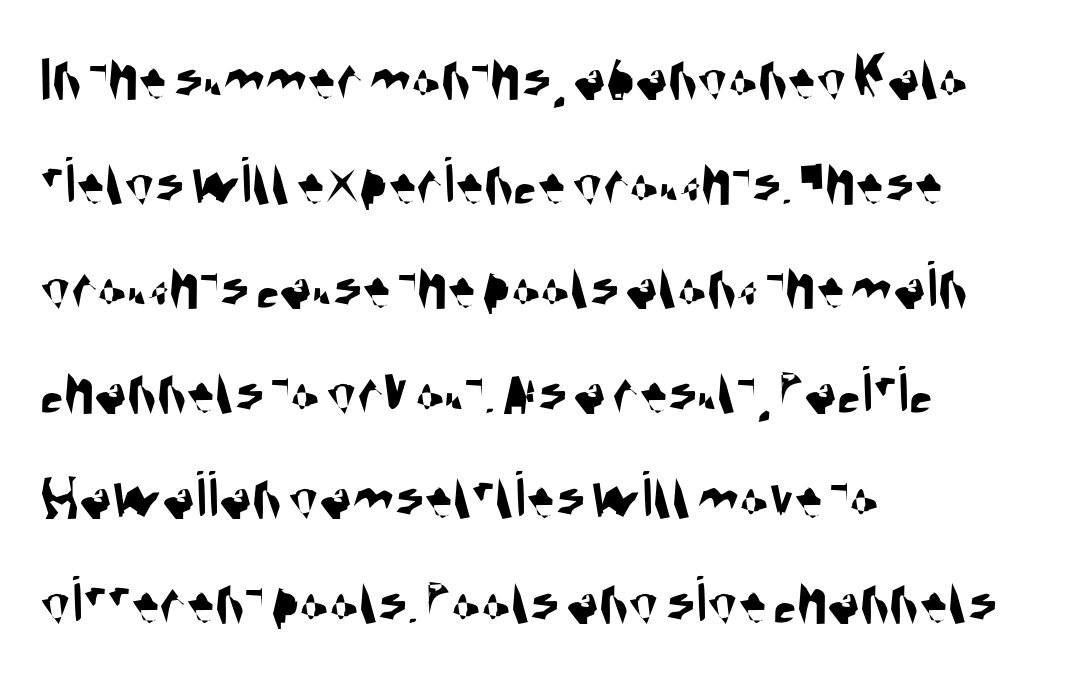
Glyph-to-glyph distance matches everyday printed text. Anything drawn beneath the words? Only blank space. Horizontal alignment here is leftward, the default for most running prose. You can tell from the bare stems that sans-serif type was used. Note the varied advance widths — an 'i' is clearly narrower than an 'm'. How would I describe the line gaps? Plain and ordinary.
